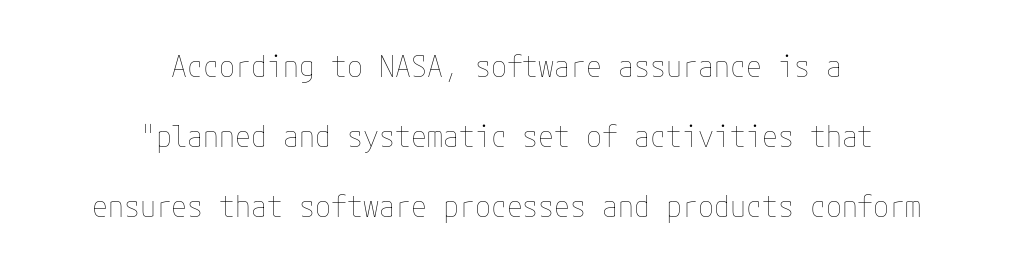
Type without underlining. The passage is arranged like a title page — every line centered. Is the letter spacing exaggerated? No — it looks like the ordinary default. Weight: not bold — regular or lighter. The vertical gap from one line to the next is large. Do the letters lean? They stand straight.
